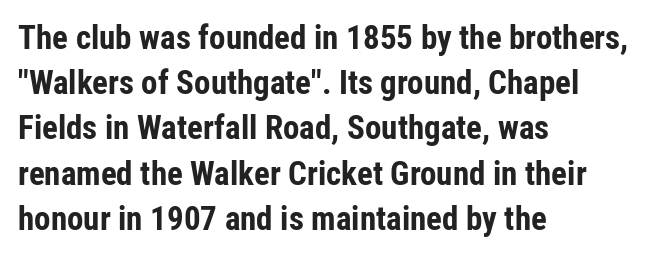
The image shows 33 px bold, condensed sans-serif type, upright; set left-aligned, normal line spacing (1.37x), normal letter spacing, not underlined; low stroke contrast and a medium x-height.
